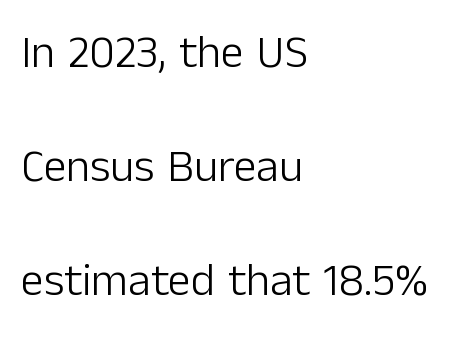
{"serif": "no", "italic": "no", "bold": "no", "weight": "light", "width": "normal", "stroke_contrast": "low", "x_height": "medium", "monospaced": "no", "underline": "no", "align": "left", "line_spacing": "loose", "line_spacing_ratio": 2.48, "letter_spacing": "normal", "letter_spacing_em": 0.0, "glyph_px": 46}
